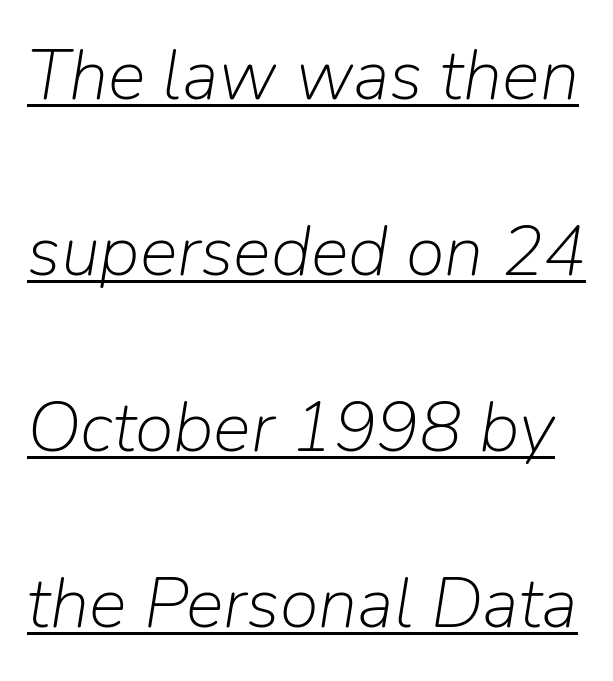
Q: Is the text bold? A: No.
Q: Is the text italic (slanted)? A: Yes, it leans right by about 9 degrees.
Q: Is the text underlined? A: Yes.
Q: Is the spacing between letters normal or unusually wide? A: Normal.
Q: Is the spacing between lines tight, normal or loose? A: Loose.
Q: Width (condensed, normal, or wide)? A: Normal.
Q: Stroke contrast? A: Low.
Q: x-height? A: Medium.
Q: Monospaced? A: No.
